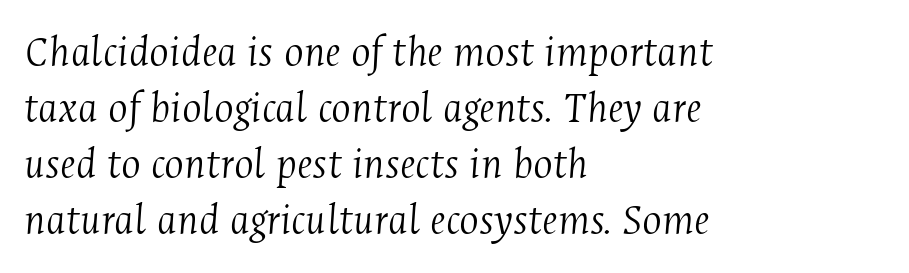
Q: Is the text bold? A: No.
Q: Is the text italic (slanted)? A: Yes, it leans right by about 4 degrees.
Q: Is the typeface a serif or a sans-serif typeface? A: Serif.
Q: Is the text underlined? A: No.
Q: How is the paragraph aligned? A: Left-aligned.
Q: Is the spacing between letters normal or unusually wide? A: Normal.
Q: Width (condensed, normal, or wide)? A: Condensed.
Q: Stroke contrast? A: Medium.
Q: x-height? A: Medium.
Q: Monospaced? A: No.
